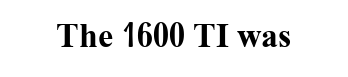
Q: Is the text bold? A: Yes.
Q: Is the text italic (slanted)? A: No, it is upright.
Q: Is the typeface a serif or a sans-serif typeface? A: Serif.
Q: Is the text underlined? A: No.
Q: Is the spacing between letters normal or unusually wide? A: Normal.
Q: Width (condensed, normal, or wide)? A: Normal.
Q: Stroke contrast? A: Medium.
Q: x-height? A: Medium.
Q: Monospaced? A: No.
